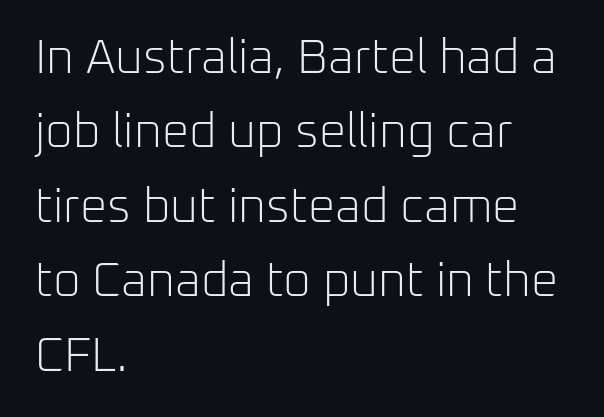
{"serif": "no", "italic": "no", "bold": "no", "weight": "light", "width": "normal", "stroke_contrast": "low", "x_height": "medium", "monospaced": "no", "underline": "no", "align": "left", "line_spacing": "normal", "line_spacing_ratio": 1.55, "letter_spacing": "normal", "letter_spacing_em": 0.0, "glyph_px": 48}
